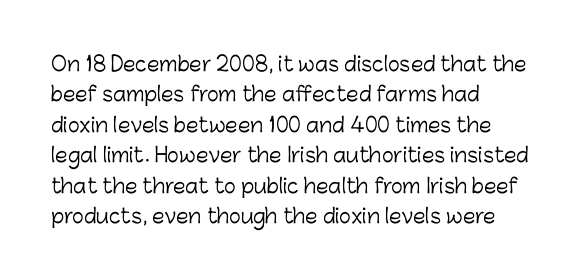
The image shows 20 px text type, upright; set left-aligned, normal line spacing (1.52x), normal letter spacing, not underlined.
